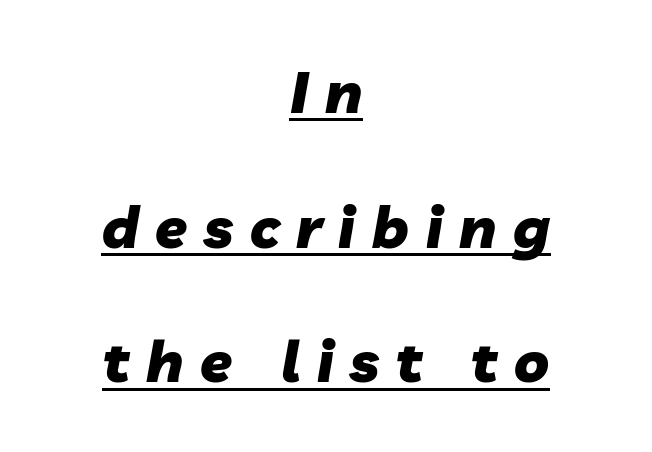
The rag falls on both sides of this text block equally. The vertical gap from one line to the next is large. This sample has the flowing, uneven cadence of proportional lettering. Underline: present. Heft: maximum for text — a bold.
